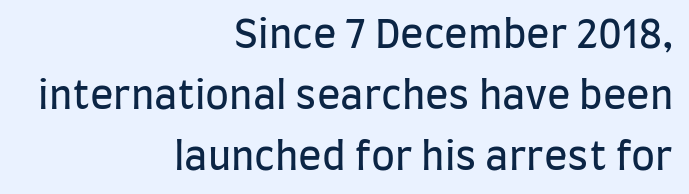
The image shows 39 px regular-weight, condensed sans-serif type, upright; set right-aligned, normal line spacing (1.56x), normal letter spacing, not underlined; low stroke contrast and a large x-height.
